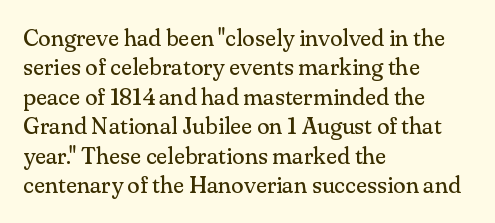
The image shows 23 px text type, upright; set left-aligned, normal line spacing (1.28x), normal letter spacing, not underlined.
